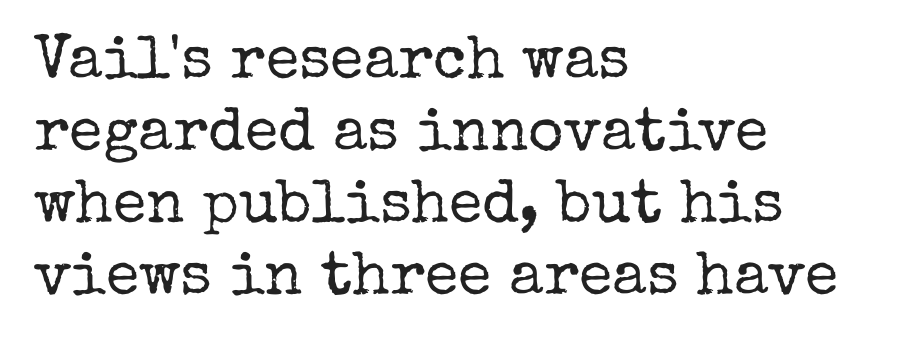
Descender tails drop into unmarked territory. Each stroke keeps to a modest, everyday thickness or less. Spacing verdict: proportional, widths tailored to each character. The passage is arranged the way most books set body copy — flush left. These lines are composed in type with serifs. Tall strokes in this sample are plumb rather than angled.
